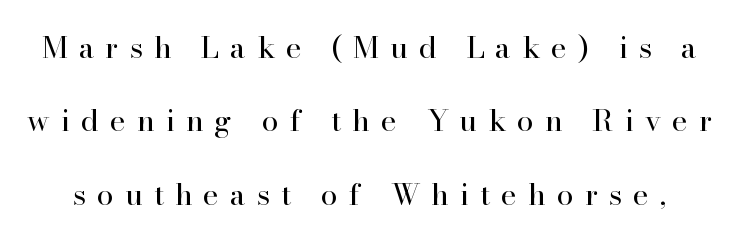
The image shows 30 px regular-weight serif type, upright; set loose line spacing (2.45x), unusually wide letter spacing (+0.37 em), not underlined; high stroke contrast and a small x-height.
